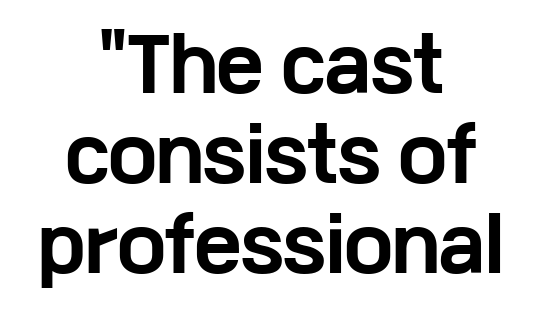
Look at the bottom of the vertical strokes: they stop flat, with no serifs. A typesetter would mark this as roman, not italic. The horizontal fit of the characters is conventional and even. The sample has been set heavy, in full bold. A clean baseline with only descenders dipping below it. The space between consecutive lines is moderate.
